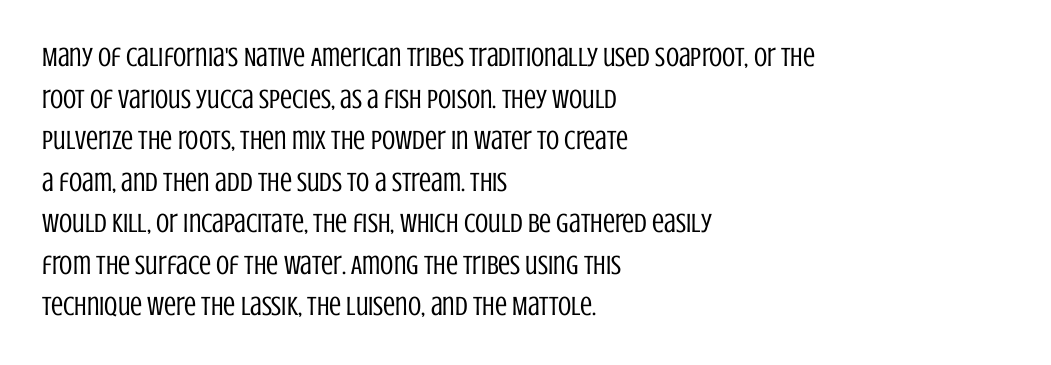
The image shows 27 px text type, upright; set left-aligned, normal line spacing (1.54x), normal letter spacing, not underlined.
